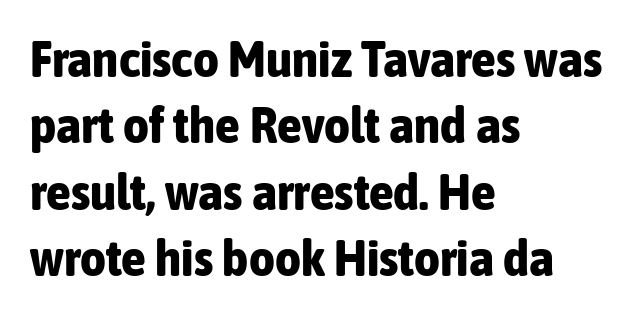
The image shows 50 px bold, condensed sans-serif type, upright; set left-aligned, normal line spacing (1.33x), normal letter spacing, not underlined; low stroke contrast and a medium x-height.
